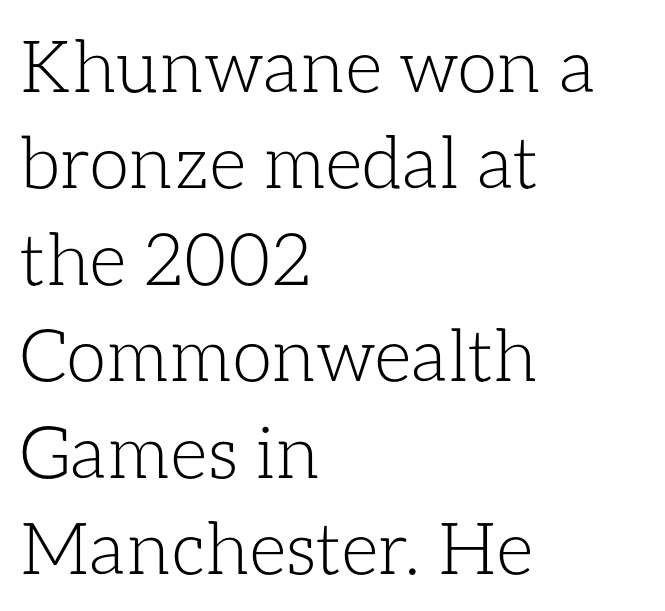
Varying glyph widths throughout — classic text-font behaviour. The passage shown has conventional tracking throughout. The block of text has a typical density, with ordinary space between rows. A light-to-regular cut is what we see here.
